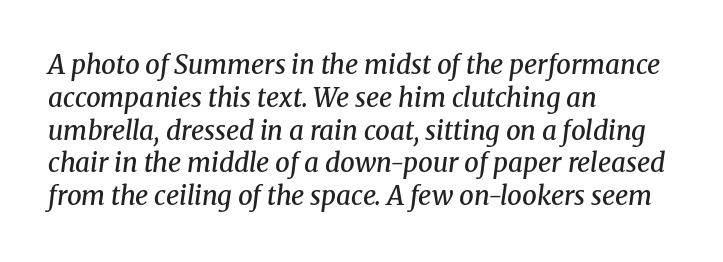
The ragged edge is on the right, which tells us the setting is flush left. The baseline area is clear. Bold? Not quite — semibold, heavier than regular but stopping short. Words appear dense and cohesive because spacing is normal.
